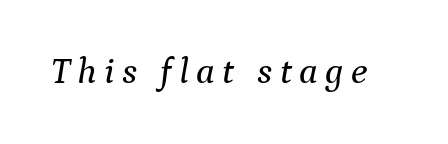
{"serif": "yes", "italic": "yes", "lean": "right", "slant_degrees": 9, "width": "normal", "stroke_contrast": "medium", "x_height": "medium", "monospaced": "no", "underline": "no", "letter_spacing": "wide", "letter_spacing_em": 0.2, "glyph_px": 37}
